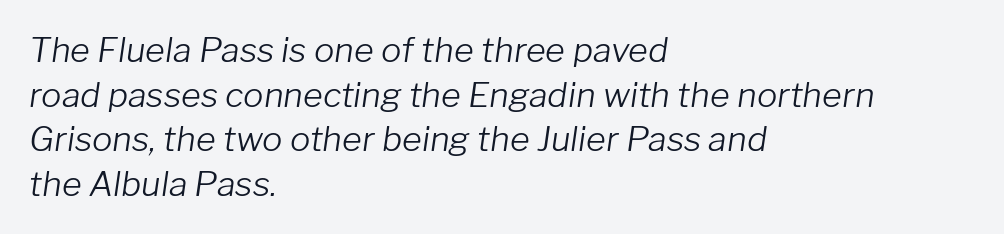
{"italic": "yes", "lean": "right", "slant_degrees": 8, "bold": "no", "weight": "light", "width": "normal", "stroke_contrast": "low", "x_height": "medium", "monospaced": "no", "underline": "no", "align": "left", "line_spacing": "normal", "line_spacing_ratio": 1.31, "letter_spacing": "normal", "letter_spacing_em": 0.0, "glyph_px": 34}
